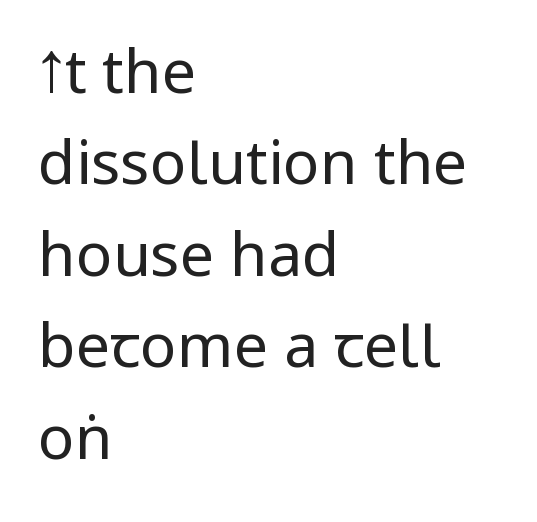
The image shows 61 px regular-weight, condensed sans-serif type, upright; set left-aligned, normal line spacing (1.5x), normal letter spacing, not underlined; low stroke contrast.
